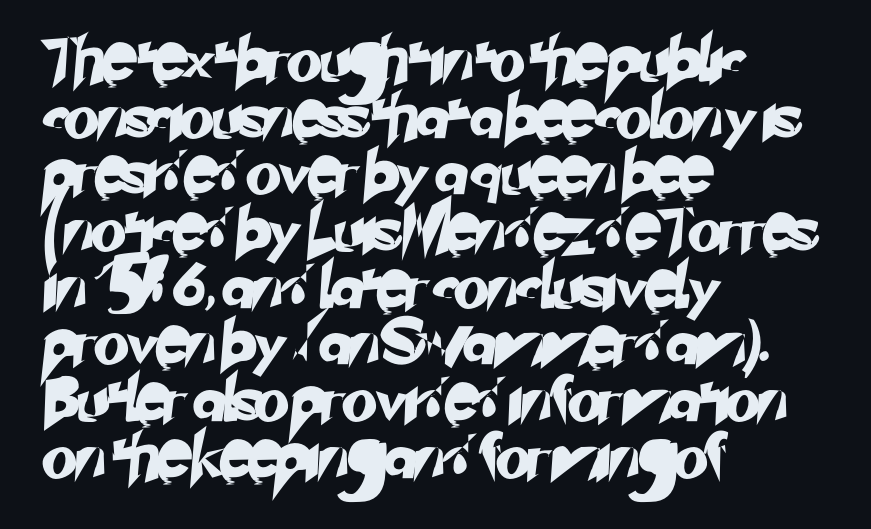
{"serif": "no", "width": "normal", "stroke_contrast": "low", "x_height": "small", "monospaced": "no", "underline": "no", "align": "left", "line_spacing": "normal", "line_spacing_ratio": 1.26, "letter_spacing": "normal", "letter_spacing_em": 0.0, "glyph_px": 45}
